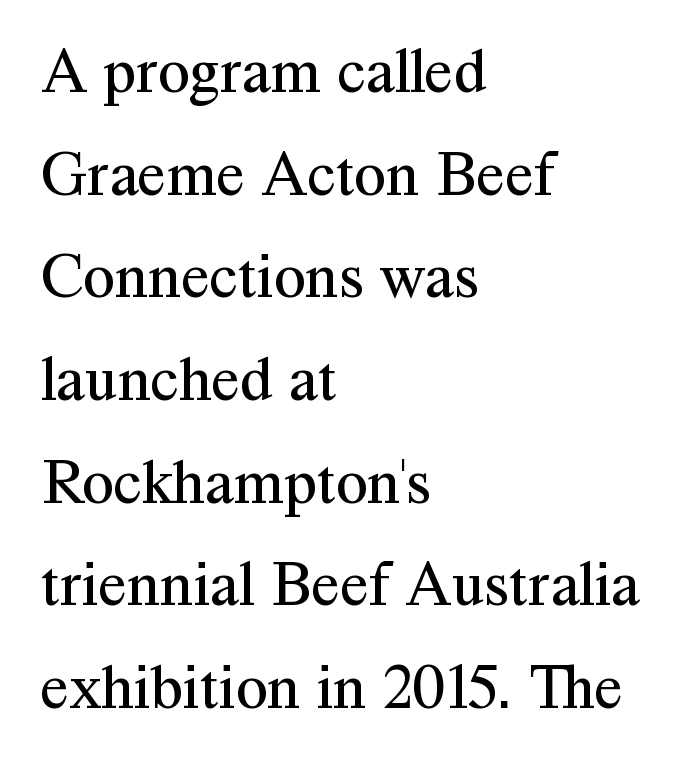
{"serif": "yes", "italic": "no", "bold": "no", "weight": "regular", "width": "normal", "stroke_contrast": "medium", "x_height": "medium", "monospaced": "no", "underline": "no", "align": "left", "line_spacing": "normal", "line_spacing_ratio": 1.58, "letter_spacing": "normal", "letter_spacing_em": 0.0, "glyph_px": 65}
